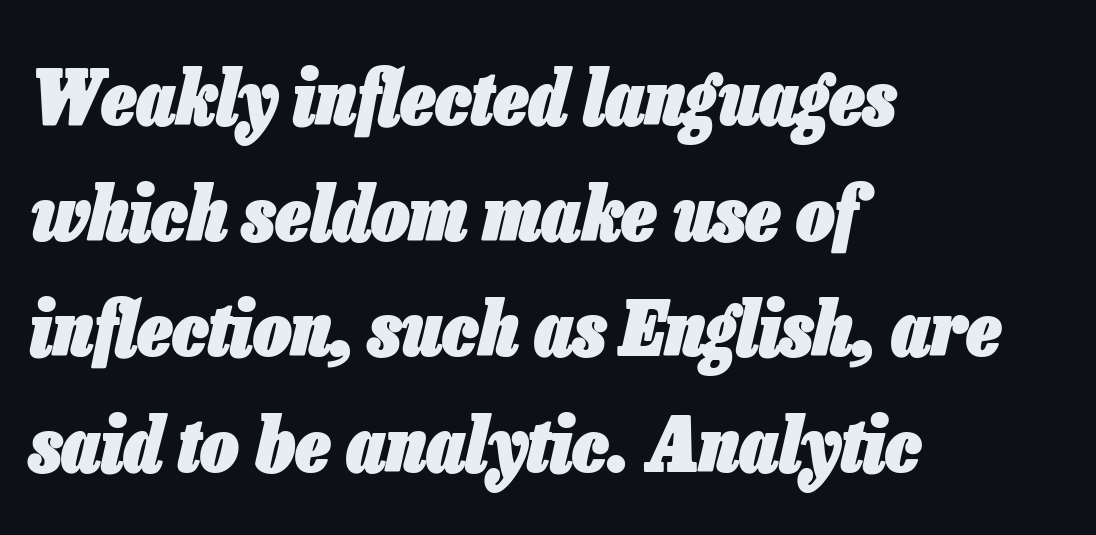
Q: Is the text bold? A: Yes.
Q: Is the text italic (slanted)? A: Yes, it leans right by about 13 degrees.
Q: Is the text underlined? A: No.
Q: How is the paragraph aligned? A: Left-aligned.
Q: Is the spacing between letters normal or unusually wide? A: Normal.
Q: Is the spacing between lines tight, normal or loose? A: Normal.
Q: Width (condensed, normal, or wide)? A: Condensed.
Q: Stroke contrast? A: Low.
Q: x-height? A: Medium.
Q: Monospaced? A: No.
